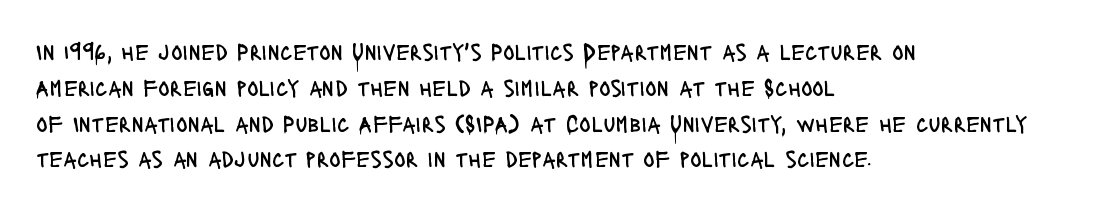
The image shows 24 px text type, upright; set left-aligned, normal line spacing (1.49x), normal letter spacing, not underlined.
